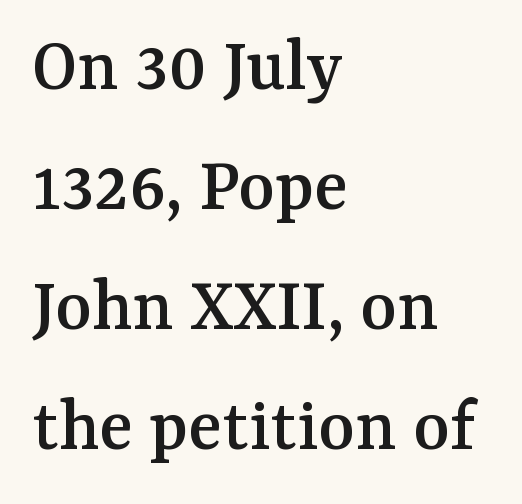
Q: Is the text italic (slanted)? A: No, it is upright.
Q: Is the typeface a serif or a sans-serif typeface? A: Serif.
Q: Is the text underlined? A: No.
Q: How is the paragraph aligned? A: Left-aligned.
Q: Is the spacing between letters normal or unusually wide? A: Normal.
Q: Is the spacing between lines tight, normal or loose? A: Normal.
Q: Width (condensed, normal, or wide)? A: Normal.
Q: Stroke contrast? A: Medium.
Q: x-height? A: Medium.
Q: Monospaced? A: No.
